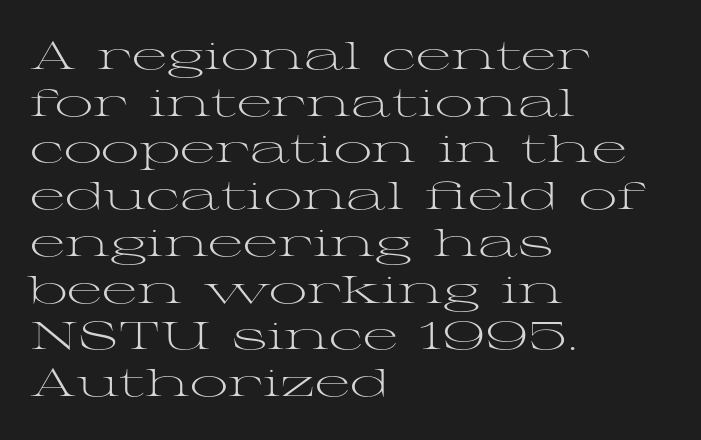
{"serif": "yes", "italic": "no", "bold": "no", "weight": "light", "width": "wide", "stroke_contrast": "medium", "x_height": "medium", "monospaced": "no", "underline": "no", "align": "left", "line_spacing_ratio": 1.23, "letter_spacing": "normal", "letter_spacing_em": 0.0, "glyph_px": 38}
